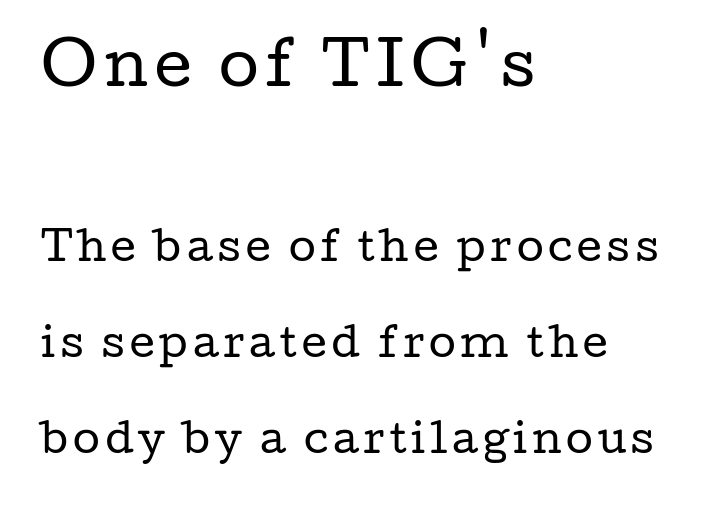
{"serif": "yes", "italic": "no", "bold": "no", "weight": "regular", "width": "wide", "stroke_contrast": "low", "x_height": "medium", "monospaced": "no", "underline": "no", "align": "left", "line_spacing": "loose", "line_spacing_ratio": 2.46, "larger_block": "first", "size_ratio": 1.49, "glyph_px": 58}
